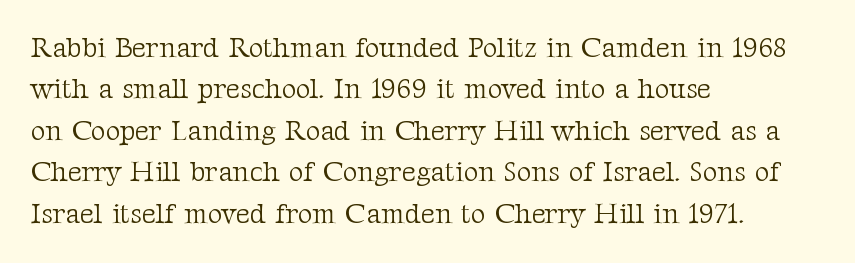
{"serif": "yes", "italic": "no", "bold": "no", "weight": "light", "width": "normal", "stroke_contrast": "medium", "x_height": "medium", "monospaced": "no", "underline": "no", "align": "left", "line_spacing": "normal", "line_spacing_ratio": 1.48, "letter_spacing": "normal", "letter_spacing_em": 0.0, "glyph_px": 28}
